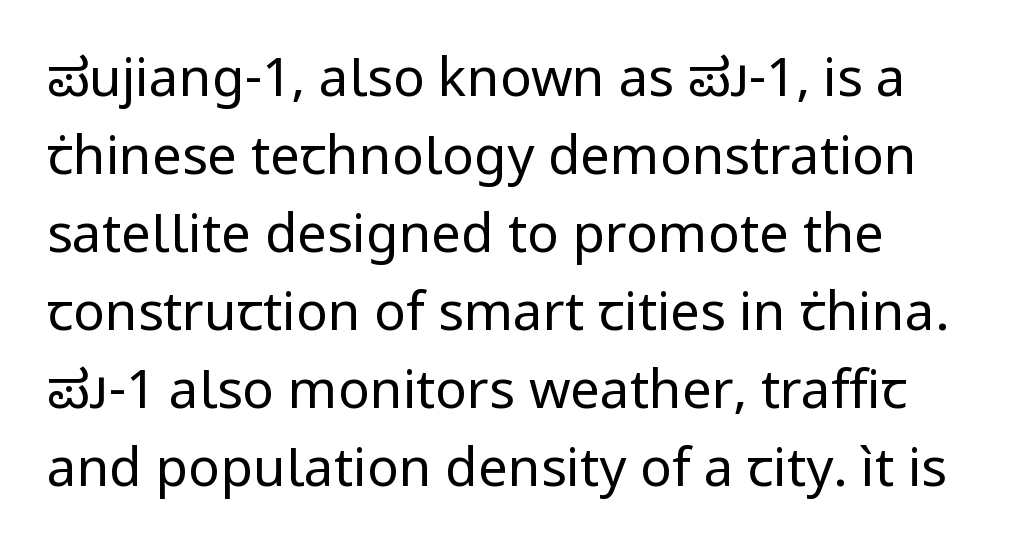
Q: Is the text bold? A: No.
Q: Is the text italic (slanted)? A: No, it is upright.
Q: Is the typeface a serif or a sans-serif typeface? A: Sans-serif.
Q: Is the text underlined? A: No.
Q: How is the paragraph aligned? A: Left-aligned.
Q: Is the spacing between letters normal or unusually wide? A: Normal.
Q: Is the spacing between lines tight, normal or loose? A: Normal.
Q: Width (condensed, normal, or wide)? A: Normal.
Q: Stroke contrast? A: Low.
Q: x-height? A: Medium.
Q: Monospaced? A: No.
